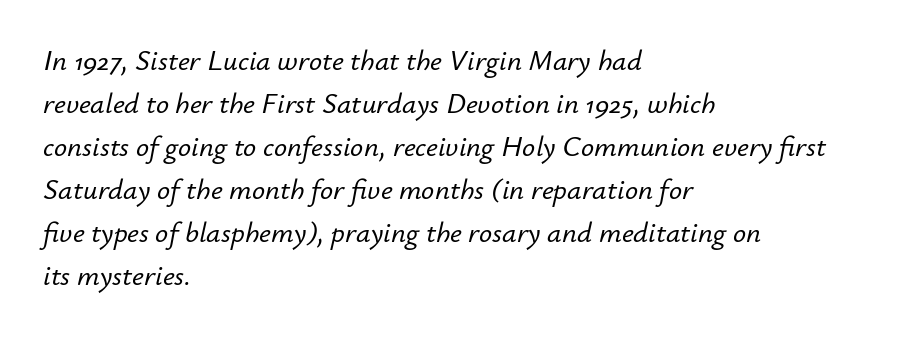
{"italic": "yes", "lean": "right", "slant_degrees": 12, "width": "normal", "stroke_contrast": "low", "x_height": "small", "monospaced": "no", "underline": "no", "align": "left", "line_spacing": "normal", "line_spacing_ratio": 1.48, "letter_spacing": "normal", "letter_spacing_em": 0.0, "glyph_px": 29}
